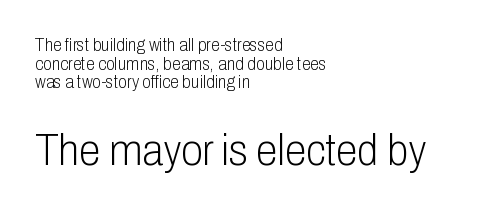
The image shows 44 px light, condensed sans-serif type, upright; set left-aligned, tight line spacing (1.03x), normal letter spacing, not underlined; the second (bottom) block is 2.44x larger; low stroke contrast and a medium x-height.
